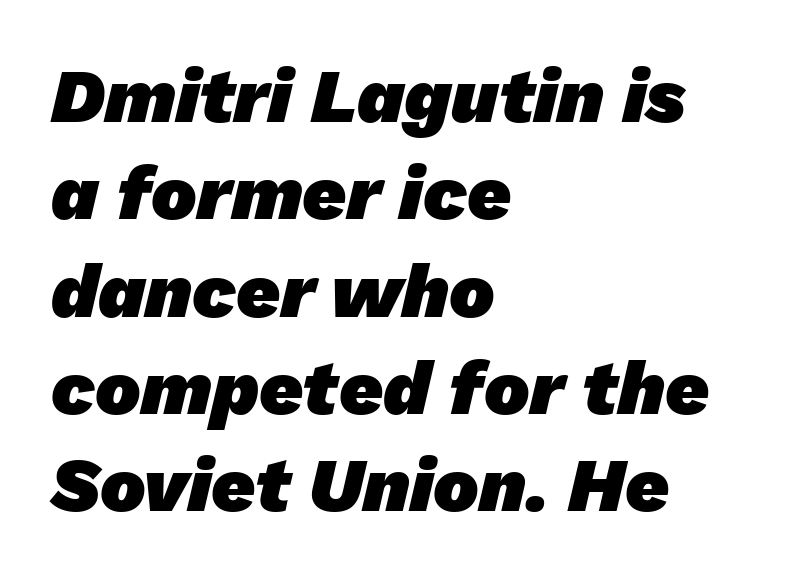
The image shows 76 px heavy sans-serif type; set left-aligned, normal line spacing (1.28x), normal letter spacing, not underlined; low stroke contrast and a medium x-height.
